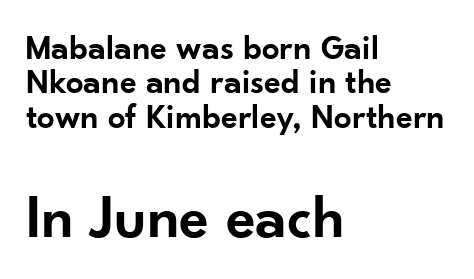
Q: Is the text bold? A: Semi-bold.
Q: Is the text italic (slanted)? A: No, it is upright.
Q: Is the typeface a serif or a sans-serif typeface? A: Sans-serif.
Q: Is the text underlined? A: No.
Q: How is the paragraph aligned? A: Left-aligned.
Q: Is the spacing between letters normal or unusually wide? A: Normal.
Q: Is the spacing between lines tight, normal or loose? A: Tight.
Q: Which block of text is set in a larger size, the first (top) or the second (bottom)? A: The second (bottom) one.
Q: Width (condensed, normal, or wide)? A: Normal.
Q: Stroke contrast? A: Low.
Q: x-height? A: Small.
Q: Monospaced? A: No.
